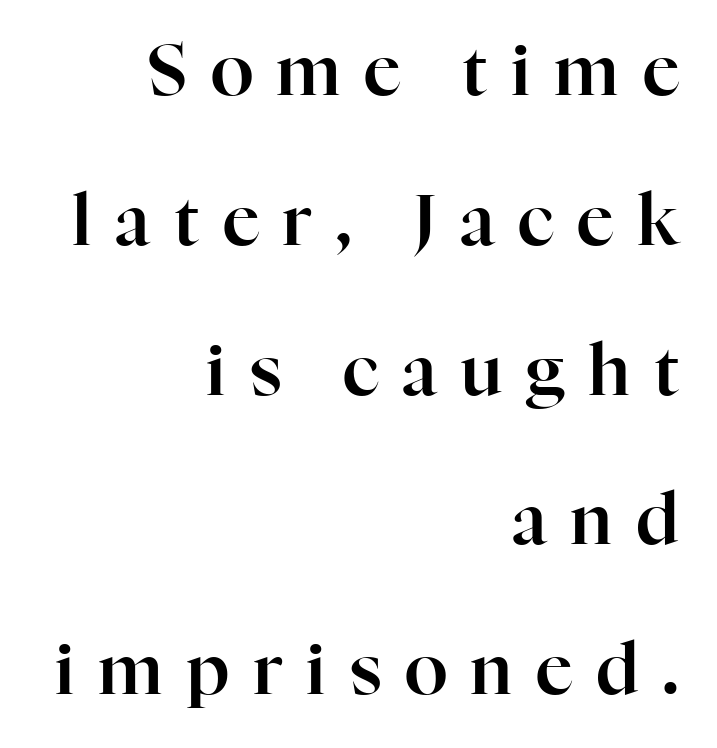
The image shows 71 px serif type, upright; set right-aligned, loose line spacing (2.11x), unusually wide letter spacing (+0.33 em), not underlined; high stroke contrast and a medium x-height.
